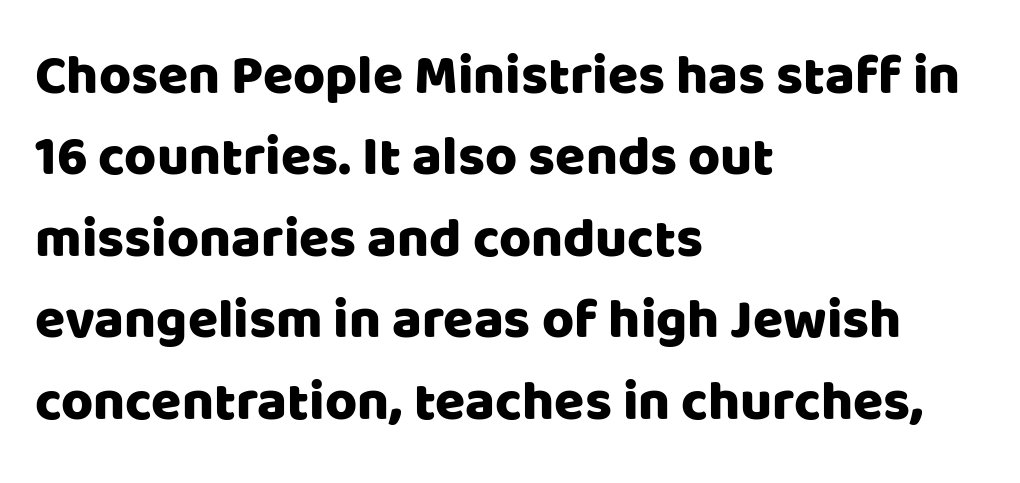
The image shows 55 px sans-serif type, upright; set left-aligned, normal line spacing (1.48x), normal letter spacing, not underlined; low stroke contrast and a large x-height.
